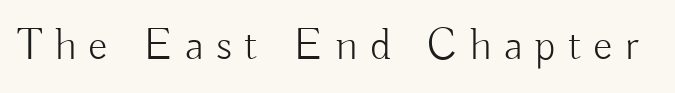
The image shows 45 px light sans-serif type, upright; set unusually wide letter spacing (+0.27 em), not underlined; low stroke contrast and a small x-height.
